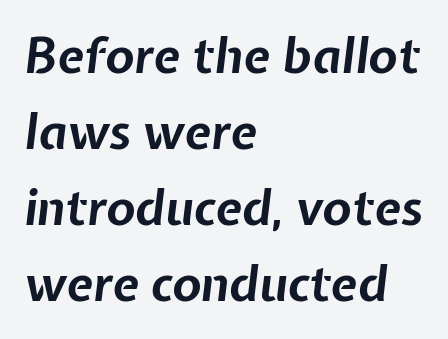
Each new line begins a customary step beneath the previous one. The paragraph has a hard left edge and a soft right edge. These lines are rendered in a variable-pitch font. Observe the ordinary spacing: letters are neighbours, not strangers. Emphasis by weight is at full strength: bold.
